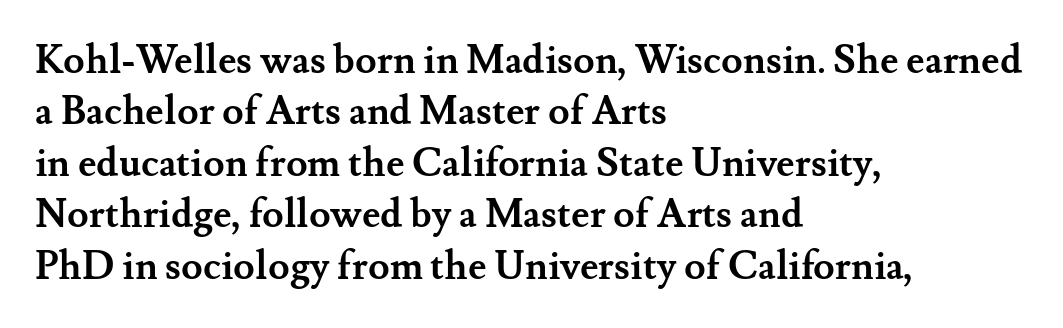
Q: Is the text bold? A: Yes.
Q: Is the text italic (slanted)? A: No, it is upright.
Q: Is the typeface a serif or a sans-serif typeface? A: Serif.
Q: Is the text underlined? A: No.
Q: How is the paragraph aligned? A: Left-aligned.
Q: Is the spacing between letters normal or unusually wide? A: Normal.
Q: Is the spacing between lines tight, normal or loose? A: Normal.
Q: Width (condensed, normal, or wide)? A: Normal.
Q: Stroke contrast? A: Medium.
Q: x-height? A: Small.
Q: Monospaced? A: No.
